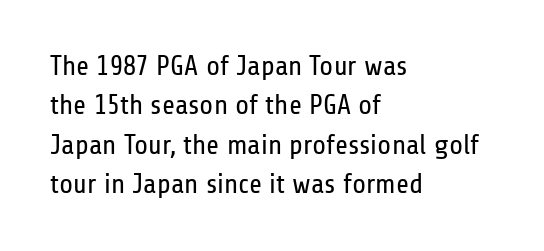
Each letter keeps its own natural width here, so spacing adapts to shape. Is there any slant? The stems are plumb. The strip under each line holds only bare page. The line-height multiplier appears to be the usual default.
